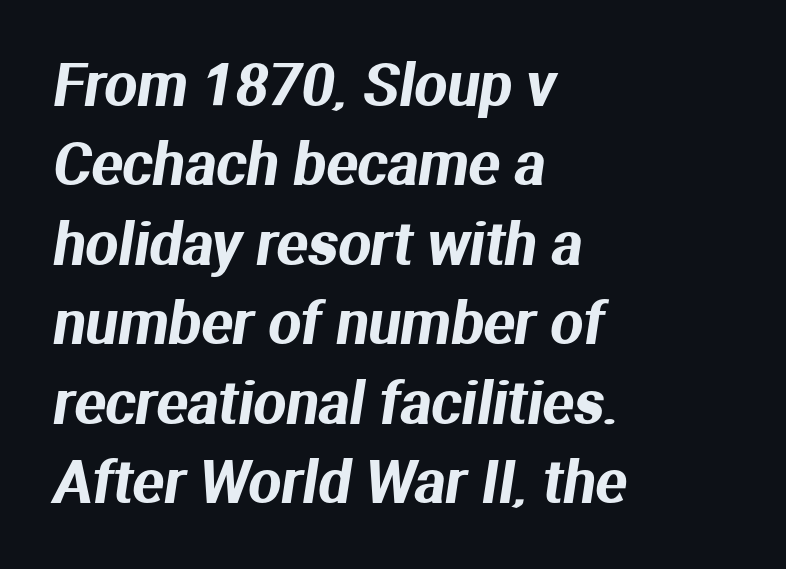
Q: Is the typeface a serif or a sans-serif typeface? A: Sans-serif.
Q: Is the text underlined? A: No.
Q: How is the paragraph aligned? A: Left-aligned.
Q: Is the spacing between letters normal or unusually wide? A: Normal.
Q: Is the spacing between lines tight, normal or loose? A: Normal.
Q: Width (condensed, normal, or wide)? A: Normal.
Q: Stroke contrast? A: Medium.
Q: x-height? A: Medium.
Q: Monospaced? A: No.
